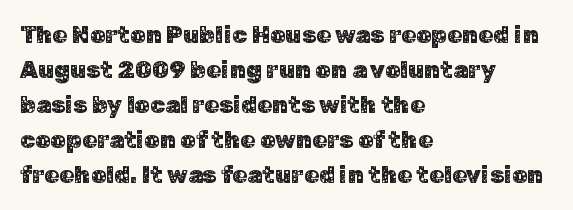
{"italic": "no", "underline": "no", "align": "left", "line_spacing": "normal", "line_spacing_ratio": 1.46, "letter_spacing": "normal", "letter_spacing_em": 0.0, "glyph_px": 24}
